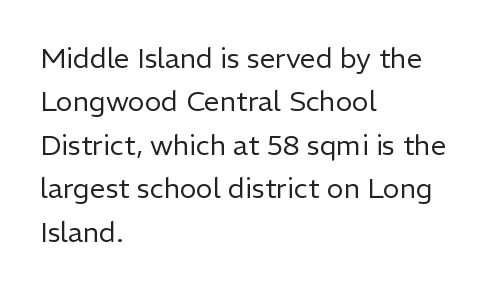
{"serif": "no", "italic": "no", "bold": "no", "weight": "regular", "width": "normal", "stroke_contrast": "low", "x_height": "medium", "monospaced": "no", "underline": "no", "align": "left", "line_spacing": "normal", "line_spacing_ratio": 1.55, "letter_spacing": "normal", "letter_spacing_em": 0.0, "glyph_px": 28}
